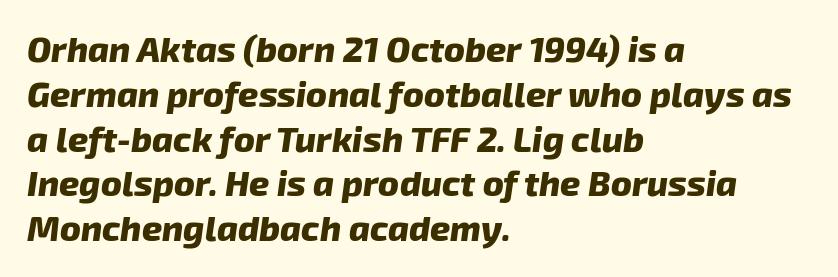
Q: Is the text bold? A: Yes.
Q: Is the text italic (slanted)? A: Yes, it leans right by about 8 degrees.
Q: Is the text underlined? A: No.
Q: How is the paragraph aligned? A: Left-aligned.
Q: Is the spacing between letters normal or unusually wide? A: Normal.
Q: Is the spacing between lines tight, normal or loose? A: Normal.
Q: Width (condensed, normal, or wide)? A: Normal.
Q: Stroke contrast? A: Low.
Q: x-height? A: Medium.
Q: Monospaced? A: No.
